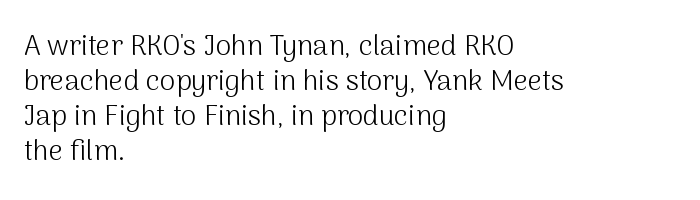
{"serif": "no", "italic": "no", "bold": "no", "weight": "light", "width": "normal", "stroke_contrast": "medium", "x_height": "medium", "monospaced": "no", "underline": "no", "align": "left", "line_spacing": "normal", "line_spacing_ratio": 1.25, "letter_spacing": "normal", "letter_spacing_em": 0.0, "glyph_px": 28}
